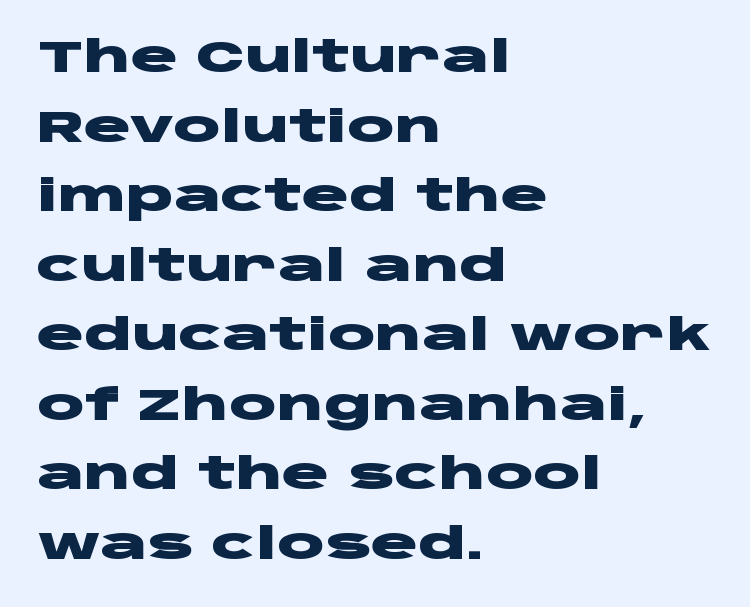
One-word summary of the alignment: left. Chunky letters — that's bold for sure. Grotesque or geometric, the face here clearly has no serifs. This is the regular roman posture of the typeface. The block of text has a typical density, with ordinary space between rows.
